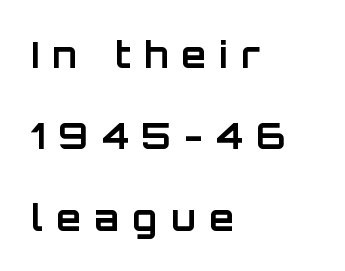
Here the designer chose a conventional face with non-uniform glyph widths. Each line starts at the same left margin while the right side varies. The letterforms stand isolated, each surrounded by extra space. Unmarked baselines from the first word to the last. Widely set lines give the paragraph a tall, airy silhouette. To sum up the face: it is a sans, with no serifs.
